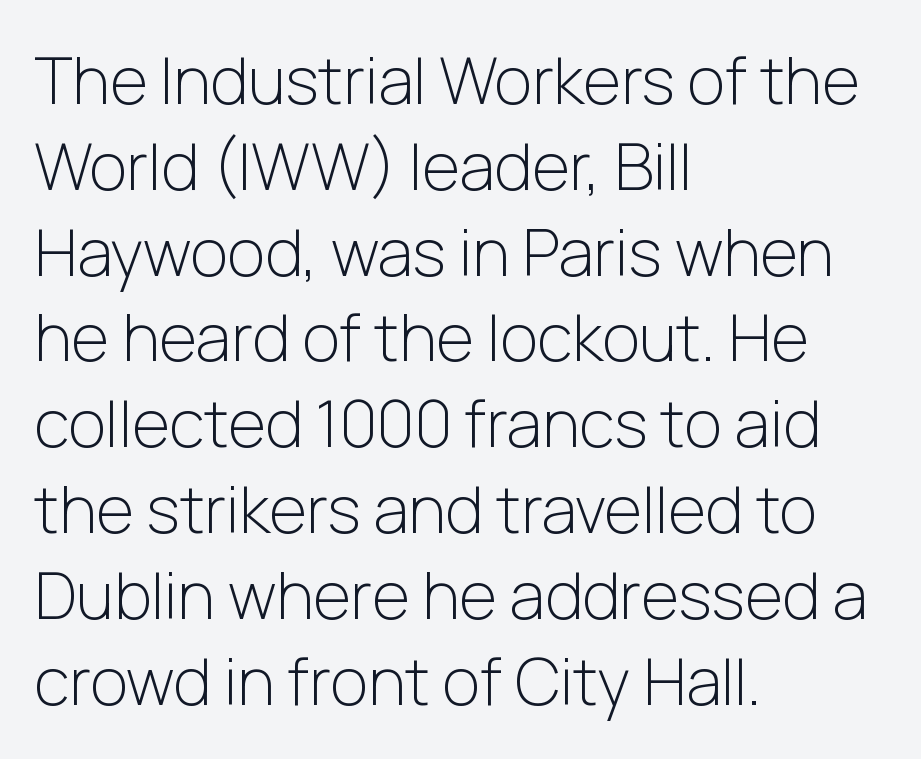
The image shows 65 px light sans-serif type, upright; set left-aligned, normal line spacing (1.32x), normal letter spacing, not underlined; low stroke contrast and a medium x-height.
